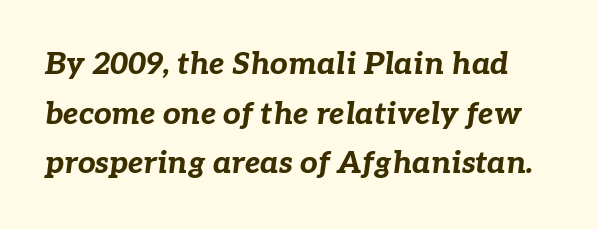
Clear beneath every line of the passage. The typesetting leans heavy: a genuine bold. The letters sit at their default tracking, neither squeezed nor spread. The font's italic variant was chosen for this text. The rendering uses natural spacing where letterforms have individual widths.
